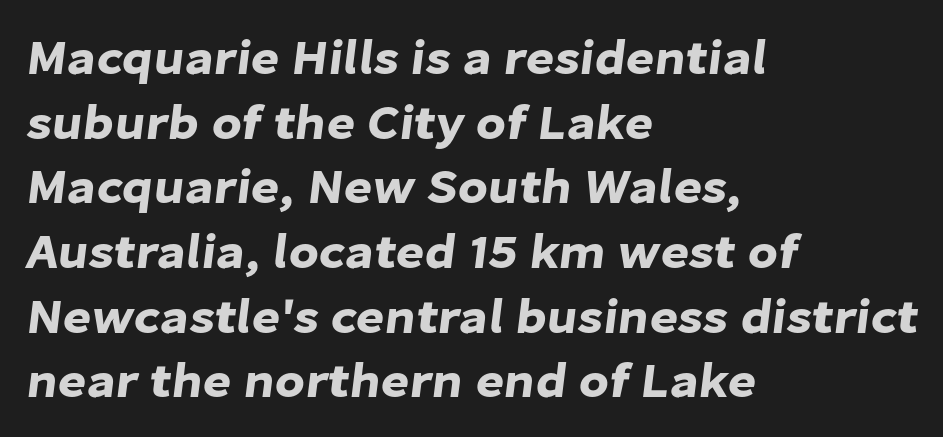
The image shows 49 px sans-serif type; set left-aligned, normal line spacing (1.32x), normal letter spacing, not underlined; low stroke contrast and a medium x-height.
